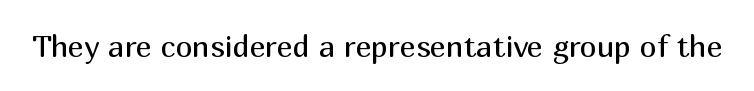
{"serif": "no", "italic": "no", "bold": "no", "weight": "regular", "width": "normal", "stroke_contrast": "medium", "x_height": "medium", "monospaced": "no", "underline": "no", "letter_spacing": "normal", "letter_spacing_em": 0.0, "glyph_px": 30}
